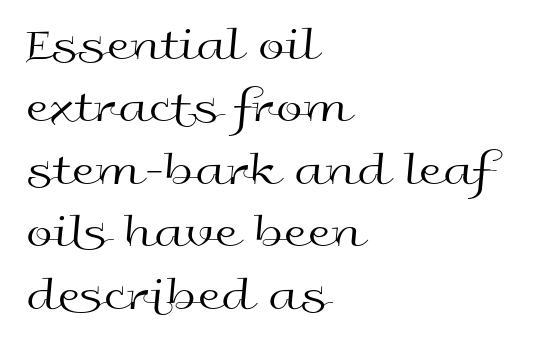
Q: Is the text bold? A: No.
Q: Is the text italic (slanted)? A: No, it is upright.
Q: Is the typeface a serif or a sans-serif typeface? A: Sans-serif.
Q: Is the text underlined? A: No.
Q: How is the paragraph aligned? A: Left-aligned.
Q: Is the spacing between letters normal or unusually wide? A: Normal.
Q: Is the spacing between lines tight, normal or loose? A: Normal.
Q: Width (condensed, normal, or wide)? A: Wide.
Q: x-height? A: Medium.
Q: Monospaced? A: No.
